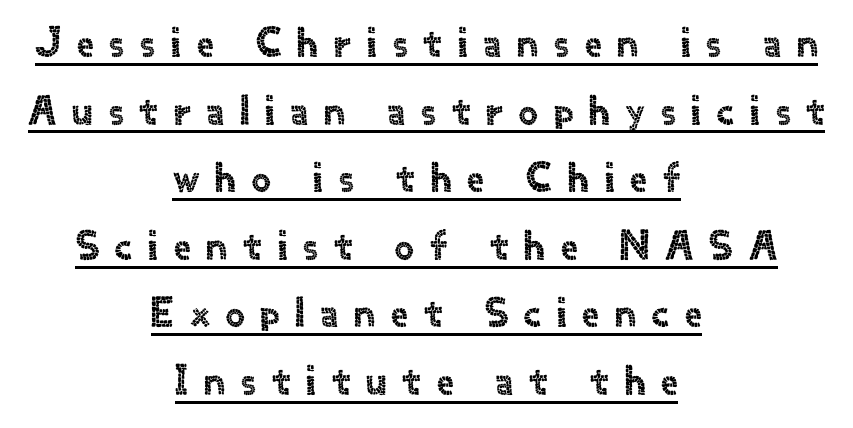
The image shows 42 px sans-serif type, upright; set centered, normal line spacing (1.61x), unusually wide letter spacing (+0.38 em), underlined; a small x-height.
